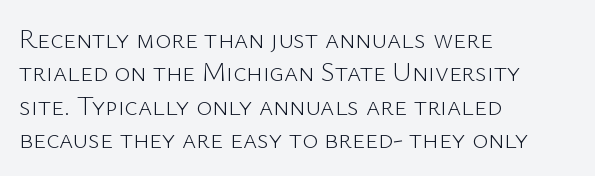
{"italic": "no", "bold": "no", "underline": "no", "align": "left", "line_spacing_ratio": 1.24, "letter_spacing": "normal", "letter_spacing_em": 0.0, "glyph_px": 27}
